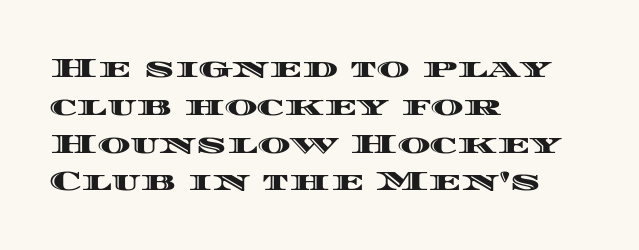
Compared with typical body copy, the letter spacing here is the same. A normal amount of white space separates one row of letters from the next. Has an underline been added? It has not. A typesetter would call this proportional, since set widths differ per character. If you drew a line through each stem, it would be perfectly vertical. This sample is left-justified, so line endings fall wherever the words run out.
